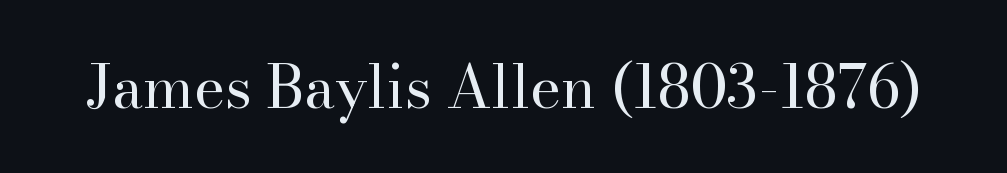
{"serif": "yes", "italic": "no", "bold": "no", "weight": "regular", "width": "normal", "stroke_contrast": "high", "x_height": "small", "monospaced": "no", "underline": "no", "letter_spacing": "normal", "letter_spacing_em": 0.0, "glyph_px": 59}
